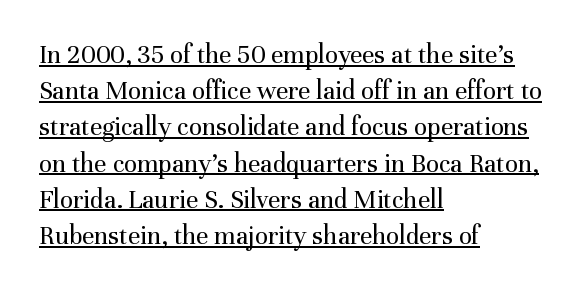
Q: Is the text bold? A: No.
Q: Is the text italic (slanted)? A: No, it is upright.
Q: Is the text underlined? A: Yes.
Q: How is the paragraph aligned? A: Left-aligned.
Q: Is the spacing between letters normal or unusually wide? A: Normal.
Q: Is the spacing between lines tight, normal or loose? A: Normal.
